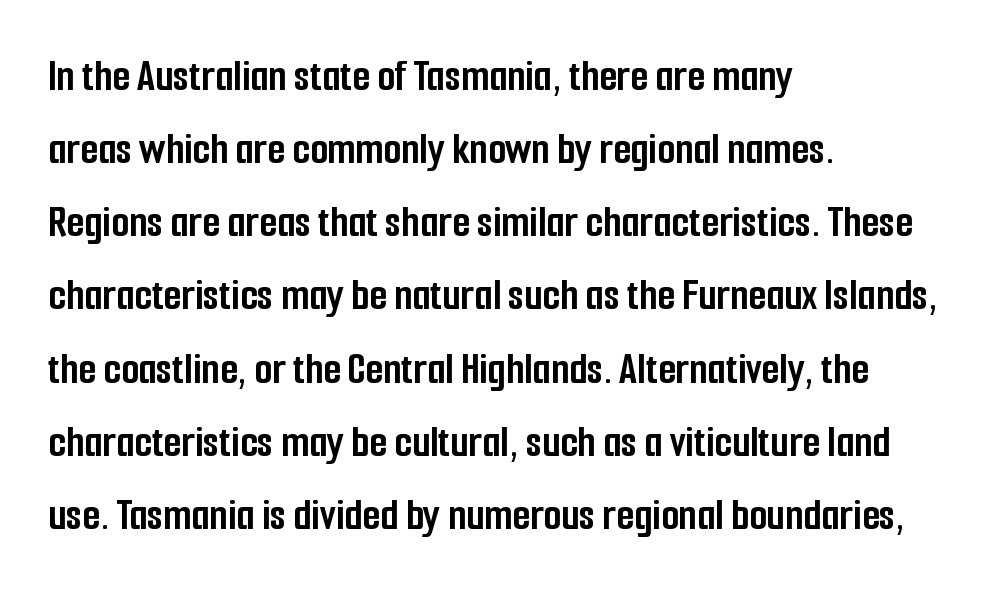
Q: Is the text bold? A: Yes.
Q: Is the text italic (slanted)? A: No, it is upright.
Q: Is the typeface a serif or a sans-serif typeface? A: Sans-serif.
Q: Is the text underlined? A: No.
Q: How is the paragraph aligned? A: Left-aligned.
Q: Is the spacing between letters normal or unusually wide? A: Normal.
Q: Is the spacing between lines tight, normal or loose? A: Normal.
Q: Width (condensed, normal, or wide)? A: Condensed.
Q: Stroke contrast? A: Low.
Q: x-height? A: Medium.
Q: Monospaced? A: No.
